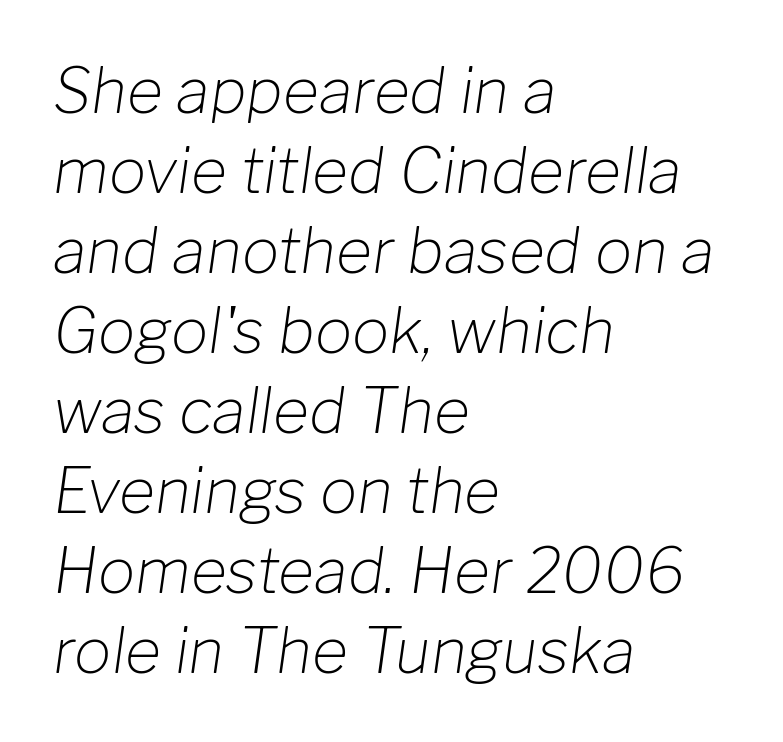
{"italic": "yes", "lean": "right", "slant_degrees": 8, "bold": "no", "weight": "light", "width": "normal", "stroke_contrast": "low", "x_height": "medium", "monospaced": "no", "underline": "no", "align": "left", "line_spacing": "normal", "line_spacing_ratio": 1.29, "letter_spacing": "normal", "letter_spacing_em": 0.0, "glyph_px": 62}
